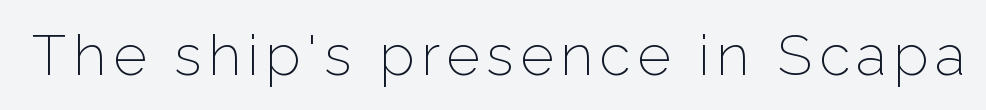
Q: Is the text bold? A: No.
Q: Is the text italic (slanted)? A: No, it is upright.
Q: Is the typeface a serif or a sans-serif typeface? A: Sans-serif.
Q: Is the text underlined? A: No.
Q: Width (condensed, normal, or wide)? A: Normal.
Q: Stroke contrast? A: Low.
Q: x-height? A: Medium.
Q: Monospaced? A: No.
